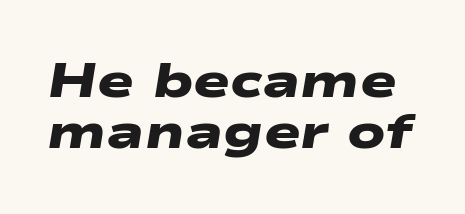
{"serif": "no", "bold": "yes", "weight": "heavy", "width": "wide", "stroke_contrast": "low", "x_height": "medium", "monospaced": "no", "underline": "no", "line_spacing": "tight", "line_spacing_ratio": 1.05, "letter_spacing": "normal", "letter_spacing_em": 0.0, "glyph_px": 49}
